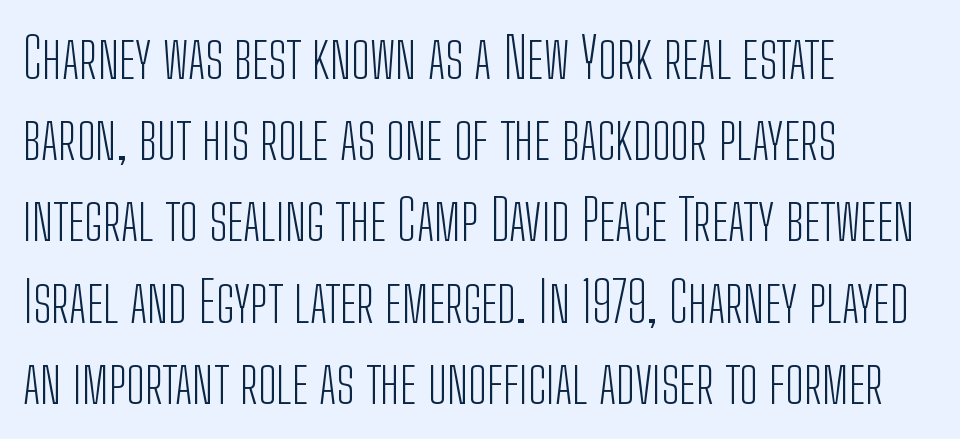
The letterforms sit at book weight or below. The glyphs in this specimen are sans serif. The gap between lines stays unmarked. The axis of the letterforms is exactly vertical.
